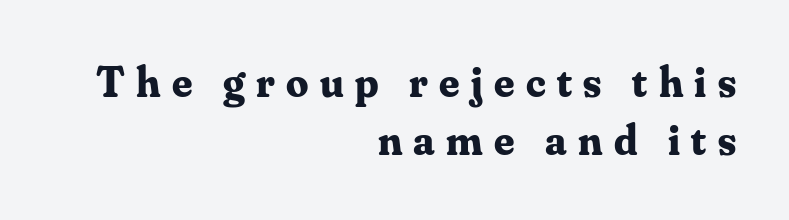
{"serif": "yes", "italic": "no", "bold": "yes", "weight": "bold", "width": "normal", "stroke_contrast": "medium", "x_height": "small", "monospaced": "no", "underline": "no", "align": "right", "line_spacing": "normal", "line_spacing_ratio": 1.31, "letter_spacing": "wide", "letter_spacing_em": 0.26, "glyph_px": 44}
